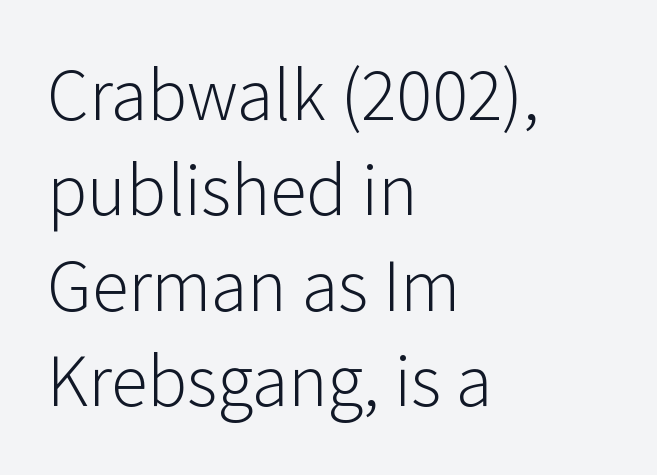
The image shows 74 px light sans-serif type, upright; set left-aligned, normal line spacing (1.29x), normal letter spacing, not underlined; low stroke contrast and a medium x-height.
